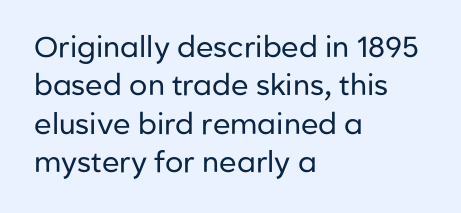
{"serif": "no", "italic": "no", "bold": "no", "weight": "regular", "width": "normal", "stroke_contrast": "low", "x_height": "medium", "monospaced": "no", "underline": "no", "align": "left", "line_spacing": "normal", "line_spacing_ratio": 1.32, "letter_spacing": "normal", "letter_spacing_em": 0.0, "glyph_px": 29}
